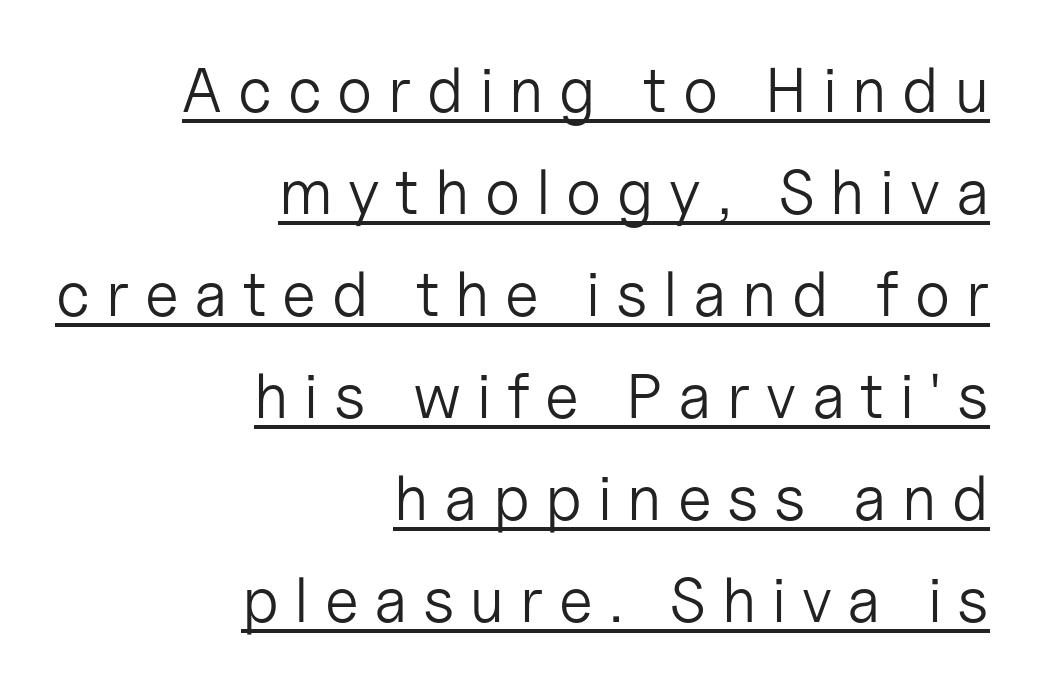
Q: Is the text bold? A: No.
Q: Is the text italic (slanted)? A: No, it is upright.
Q: Is the typeface a serif or a sans-serif typeface? A: Sans-serif.
Q: Is the text underlined? A: Yes.
Q: How is the paragraph aligned? A: Right-aligned.
Q: Is the spacing between letters normal or unusually wide? A: Unusually wide.
Q: Is the spacing between lines tight, normal or loose? A: Normal.
Q: Width (condensed, normal, or wide)? A: Normal.
Q: Stroke contrast? A: Low.
Q: x-height? A: Medium.
Q: Monospaced? A: No.
